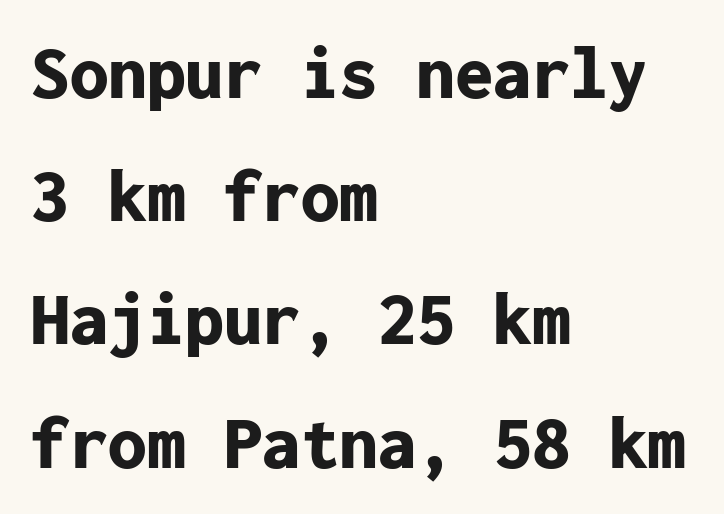
The image shows 77 px bold sans-serif type, upright, monospaced; set left-aligned, normal line spacing (1.6x), normal letter spacing, not underlined; low stroke contrast and a medium x-height.
